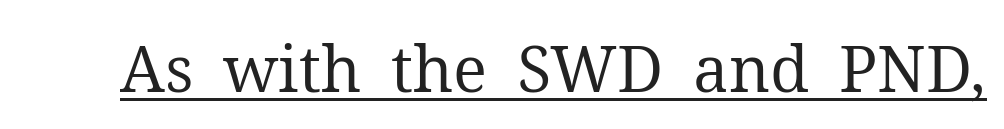
Q: Is the text bold? A: No.
Q: Is the text italic (slanted)? A: No, it is upright.
Q: Is the typeface a serif or a sans-serif typeface? A: Serif.
Q: Is the text underlined? A: Yes.
Q: Is the spacing between letters normal or unusually wide? A: Normal.
Q: Width (condensed, normal, or wide)? A: Normal.
Q: Stroke contrast? A: Medium.
Q: x-height? A: Medium.
Q: Monospaced? A: No.
